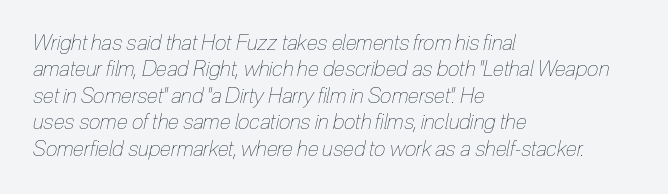
{"italic": "yes", "lean": "right", "slant_degrees": 12, "bold": "no", "underline": "no", "align": "left", "line_spacing": "normal", "line_spacing_ratio": 1.26, "letter_spacing": "normal", "letter_spacing_em": 0.0, "glyph_px": 21}
